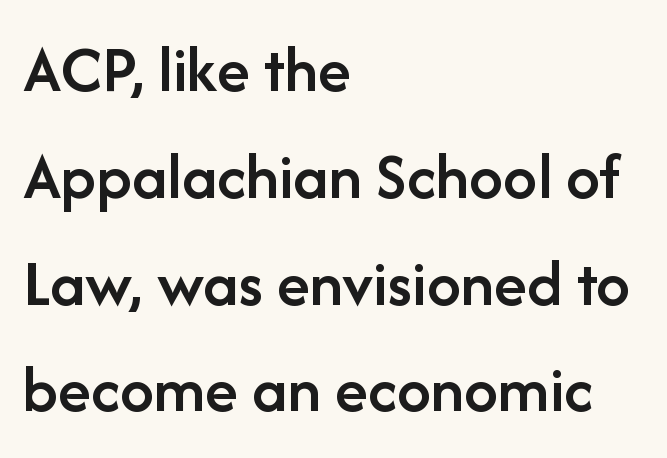
The image shows 68 px semibold sans-serif type, upright; set left-aligned, normal line spacing (1.57x), normal letter spacing, not underlined; low stroke contrast and a medium x-height.
